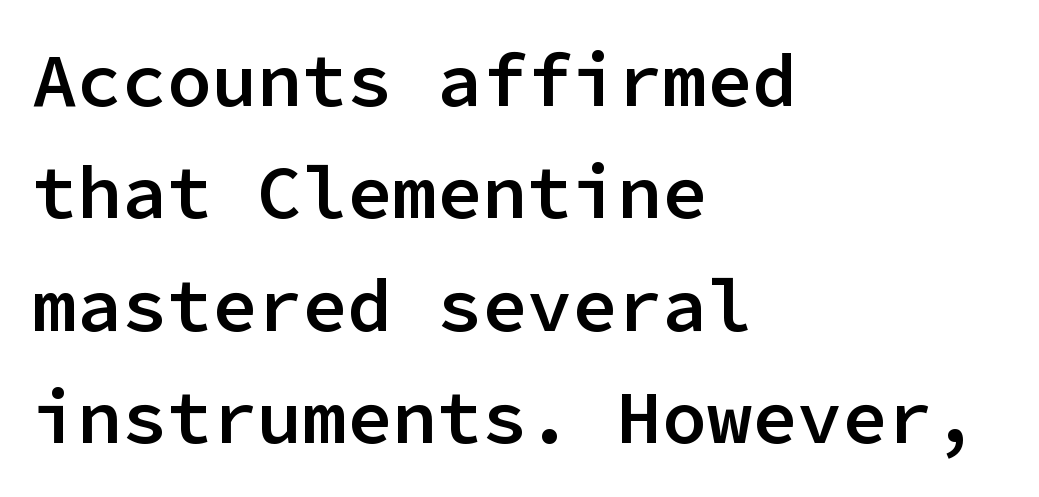
Q: Is the text bold? A: Semi-bold.
Q: Is the text italic (slanted)? A: No, it is upright.
Q: Is the typeface a serif or a sans-serif typeface? A: Sans-serif.
Q: Is the text underlined? A: No.
Q: How is the paragraph aligned? A: Left-aligned.
Q: Is the spacing between letters normal or unusually wide? A: Normal.
Q: Is the spacing between lines tight, normal or loose? A: Normal.
Q: Width (condensed, normal, or wide)? A: Normal.
Q: Stroke contrast? A: Low.
Q: x-height? A: Medium.
Q: Monospaced? A: Yes.
